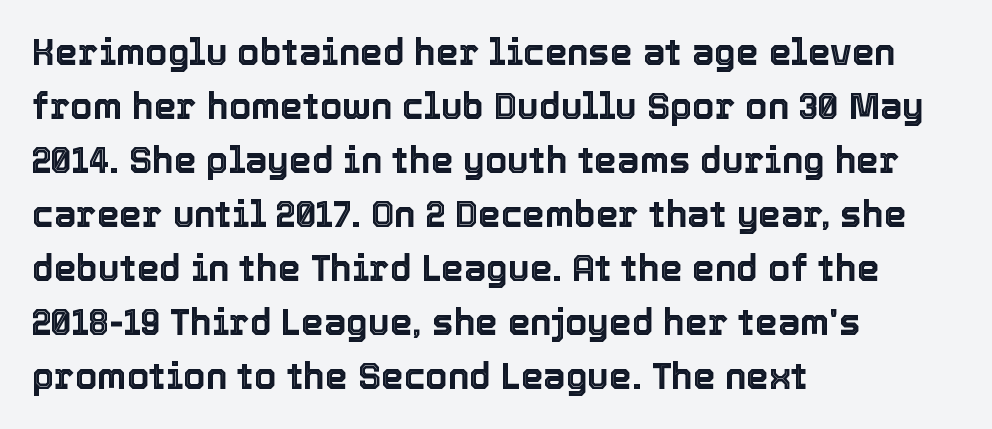
{"italic": "no", "width": "normal", "x_height": "medium", "monospaced": "no", "underline": "no", "align": "left", "line_spacing": "normal", "line_spacing_ratio": 1.5, "letter_spacing": "normal", "letter_spacing_em": 0.0, "glyph_px": 36}
